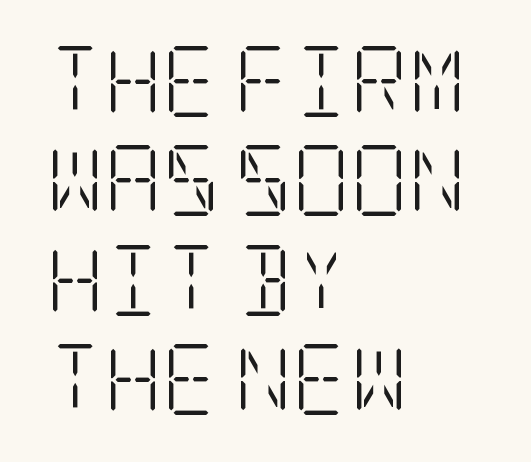
{"serif": "yes", "italic": "no", "bold": "no", "weight": "light", "width": "condensed", "stroke_contrast": "low", "x_height": "large", "underline": "no", "align": "left", "line_spacing": "normal", "line_spacing_ratio": 1.4, "letter_spacing": "normal", "letter_spacing_em": 0.0, "glyph_px": 71}
